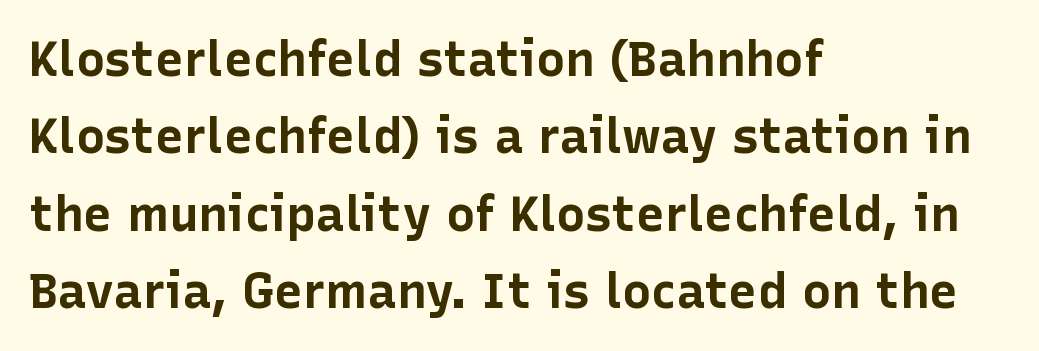
{"serif": "no", "italic": "no", "bold": "yes", "weight": "bold", "width": "normal", "stroke_contrast": "low", "x_height": "medium", "monospaced": "no", "underline": "no", "align": "left", "line_spacing": "normal", "line_spacing_ratio": 1.58, "letter_spacing": "normal", "letter_spacing_em": 0.0, "glyph_px": 49}
